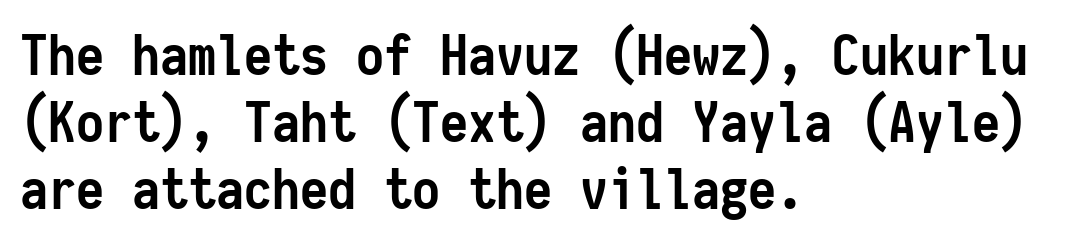
Q: Is the text bold? A: Yes.
Q: Is the text italic (slanted)? A: No, it is upright.
Q: Is the typeface a serif or a sans-serif typeface? A: Sans-serif.
Q: Is the text underlined? A: No.
Q: How is the paragraph aligned? A: Left-aligned.
Q: Is the spacing between letters normal or unusually wide? A: Normal.
Q: Width (condensed, normal, or wide)? A: Condensed.
Q: Stroke contrast? A: Low.
Q: x-height? A: Medium.
Q: Monospaced? A: Yes.
